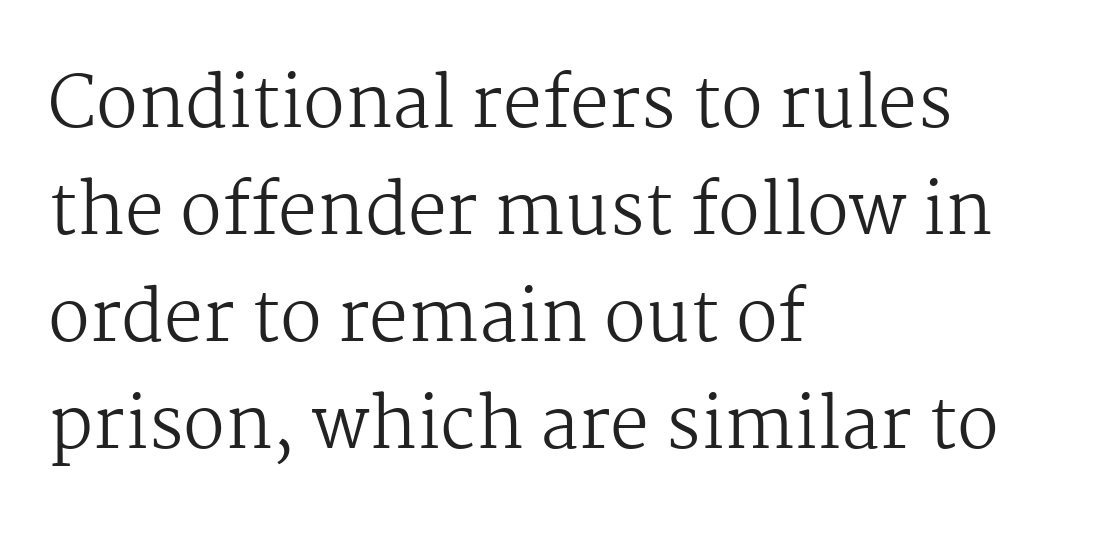
The image shows 70 px regular-weight serif type, upright; set left-aligned, normal line spacing (1.53x), normal letter spacing, not underlined; medium stroke contrast and a medium x-height.
